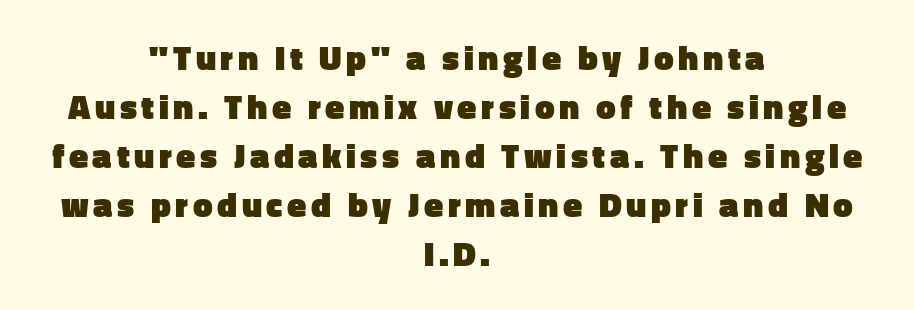
{"serif": "no", "italic": "no", "bold": "yes", "weight": "heavy", "width": "normal", "stroke_contrast": "low", "x_height": "medium", "monospaced": "no", "underline": "no", "align": "center", "line_spacing": "normal", "line_spacing_ratio": 1.4, "glyph_px": 35}
